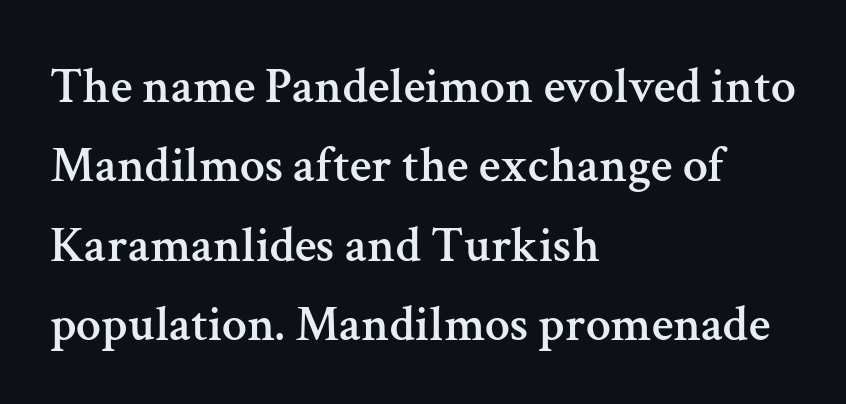
The image shows 50 px serif type, upright; set left-aligned, normal line spacing (1.59x), normal letter spacing, not underlined; medium stroke contrast and a medium x-height.
